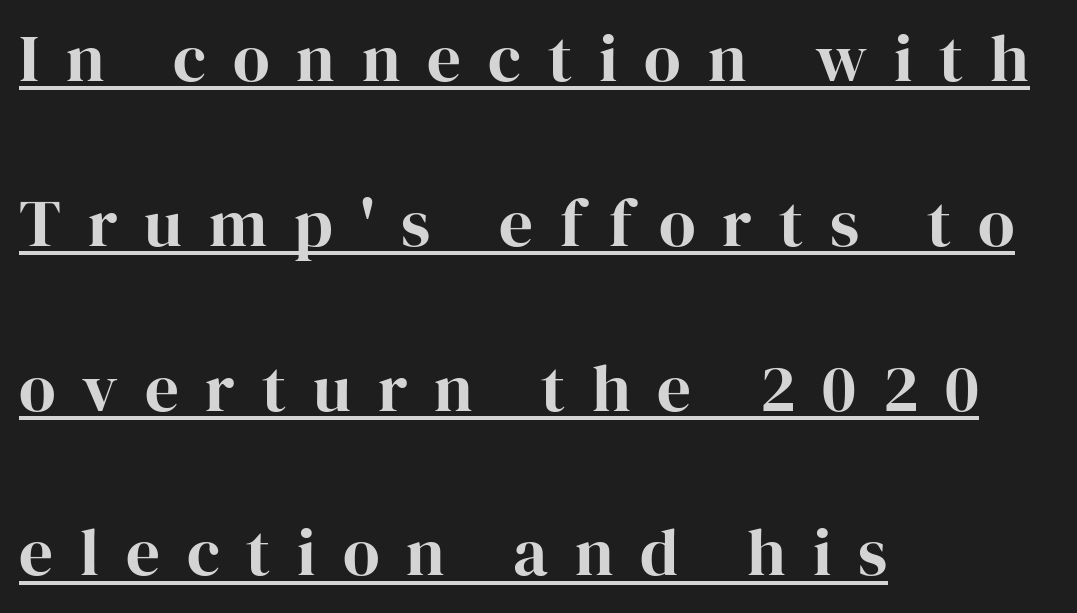
{"serif": "yes", "italic": "no", "width": "normal", "stroke_contrast": "high", "x_height": "medium", "monospaced": "no", "underline": "yes", "align": "left", "line_spacing": "loose", "line_spacing_ratio": 2.46, "letter_spacing": "wide", "letter_spacing_em": 0.4, "glyph_px": 67}
